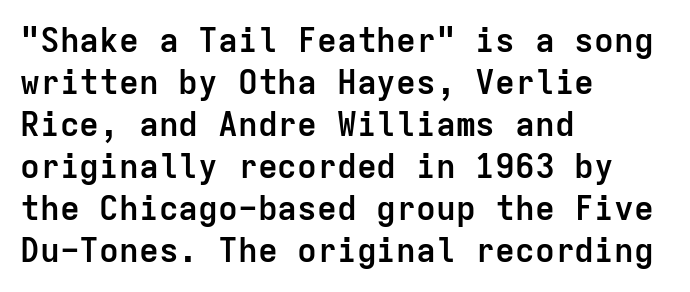
{"serif": "no", "italic": "no", "bold": "yes", "weight": "semibold", "width": "normal", "stroke_contrast": "low", "x_height": "medium", "monospaced": "yes", "underline": "no", "align": "left", "line_spacing": "normal", "line_spacing_ratio": 1.27, "letter_spacing": "normal", "letter_spacing_em": 0.0, "glyph_px": 33}
